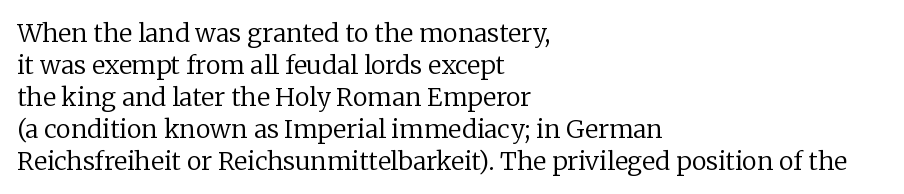
Q: Is the text bold? A: No.
Q: Is the text italic (slanted)? A: No, it is upright.
Q: Is the text underlined? A: No.
Q: How is the paragraph aligned? A: Left-aligned.
Q: Is the spacing between letters normal or unusually wide? A: Normal.
Q: Is the spacing between lines tight, normal or loose? A: Normal.
